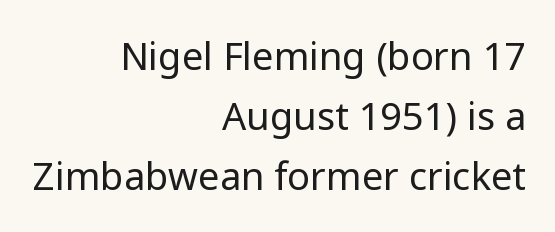
The image shows 38 px regular-weight sans-serif type, upright; set right-aligned, normal line spacing (1.58x), normal letter spacing, not underlined; low stroke contrast and a medium x-height.
